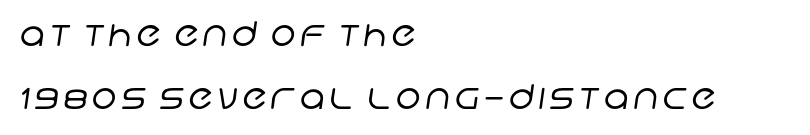
The image shows 34 px regular-weight sans-serif type; set left-aligned, line spacing 1.86x, not underlined; low stroke contrast and a large x-height.
